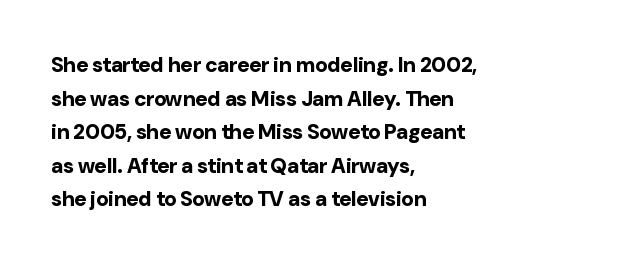
Q: Is the text bold? A: Yes.
Q: Is the text italic (slanted)? A: No, it is upright.
Q: Is the text underlined? A: No.
Q: How is the paragraph aligned? A: Left-aligned.
Q: Is the spacing between letters normal or unusually wide? A: Normal.
Q: Is the spacing between lines tight, normal or loose? A: Normal.
